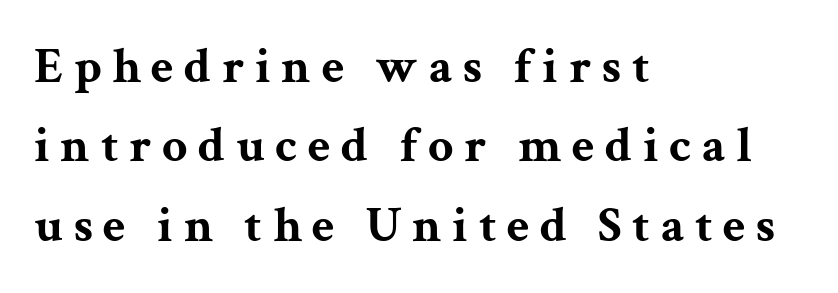
{"serif": "yes", "italic": "no", "bold": "yes", "weight": "bold", "width": "wide", "stroke_contrast": "medium", "x_height": "medium", "monospaced": "no", "underline": "no", "align": "left", "line_spacing": "normal", "line_spacing_ratio": 1.59, "letter_spacing": "wide", "letter_spacing_em": 0.21, "glyph_px": 50}
